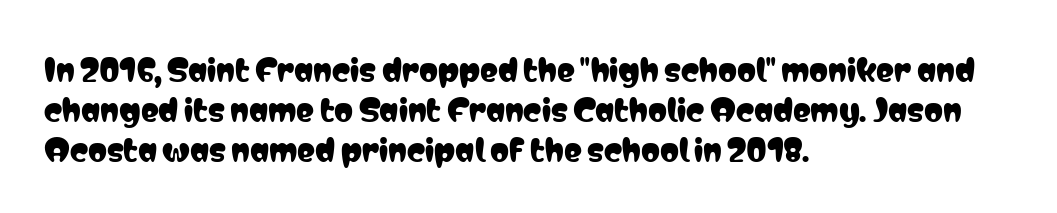
Q: Is the text italic (slanted)? A: No, it is upright.
Q: Is the typeface a serif or a sans-serif typeface? A: Sans-serif.
Q: Is the text underlined? A: No.
Q: How is the paragraph aligned? A: Left-aligned.
Q: Is the spacing between letters normal or unusually wide? A: Normal.
Q: Is the spacing between lines tight, normal or loose? A: Normal.
Q: Width (condensed, normal, or wide)? A: Condensed.
Q: Stroke contrast? A: Low.
Q: x-height? A: Medium.
Q: Monospaced? A: No.
